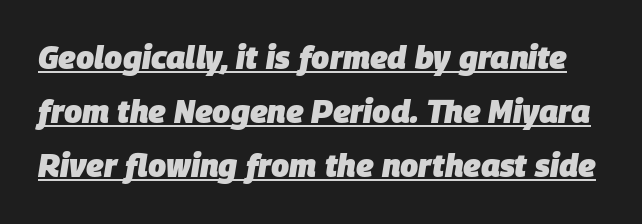
Q: Is the text bold? A: Yes.
Q: Is the text italic (slanted)? A: Yes, it leans right by about 9 degrees.
Q: Is the text underlined? A: Yes.
Q: Is the spacing between letters normal or unusually wide? A: Normal.
Q: Is the spacing between lines tight, normal or loose? A: Normal.
Q: Width (condensed, normal, or wide)? A: Normal.
Q: Stroke contrast? A: Low.
Q: x-height? A: Large.
Q: Monospaced? A: No.
